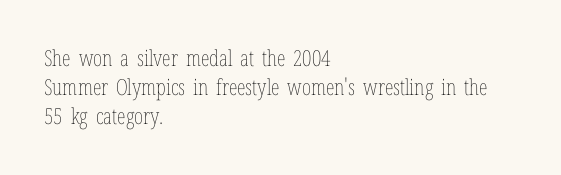
The image shows 22 px text type, upright; set left-aligned, normal line spacing (1.31x), normal letter spacing, not underlined.
